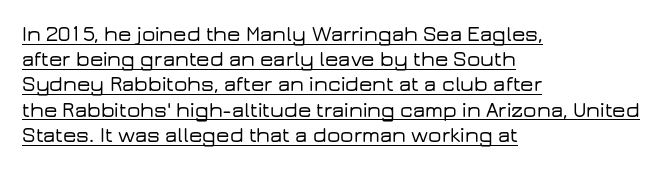
{"italic": "no", "underline": "yes", "align": "left", "line_spacing_ratio": 1.2, "letter_spacing": "normal", "letter_spacing_em": 0.0, "glyph_px": 21}
